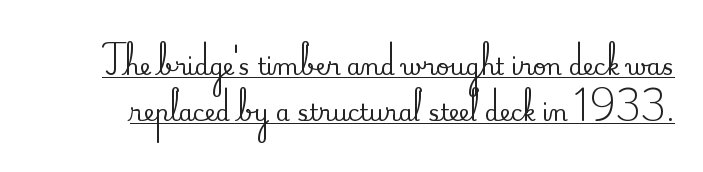
{"italic": "no", "underline": "yes", "line_spacing": "loose", "line_spacing_ratio": 1.99, "letter_spacing": "normal", "letter_spacing_em": 0.0, "glyph_px": 23}
